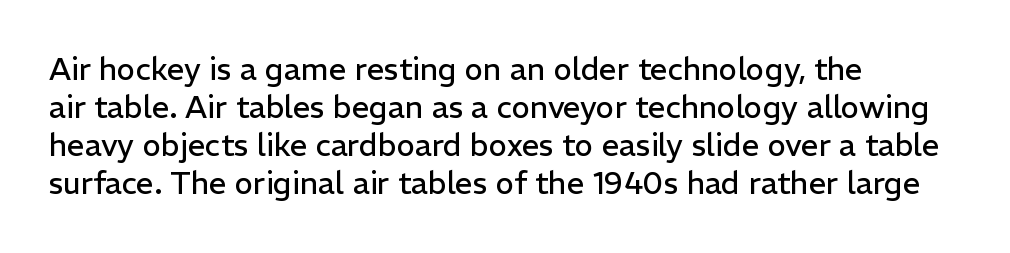
Q: Is the text bold? A: No.
Q: Is the text italic (slanted)? A: No, it is upright.
Q: Is the typeface a serif or a sans-serif typeface? A: Sans-serif.
Q: Is the text underlined? A: No.
Q: How is the paragraph aligned? A: Left-aligned.
Q: Is the spacing between letters normal or unusually wide? A: Normal.
Q: Width (condensed, normal, or wide)? A: Normal.
Q: Stroke contrast? A: Low.
Q: x-height? A: Medium.
Q: Monospaced? A: No.
